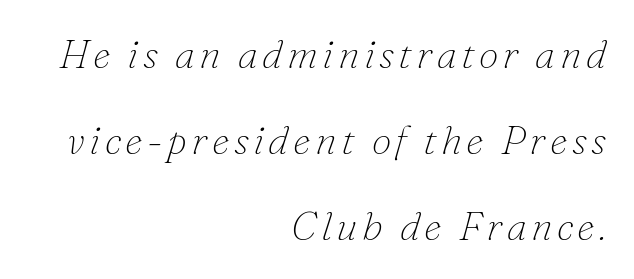
Q: Is the text bold? A: No.
Q: Is the text italic (slanted)? A: Yes, it leans right by about 16 degrees.
Q: Is the typeface a serif or a sans-serif typeface? A: Serif.
Q: Is the text underlined? A: No.
Q: How is the paragraph aligned? A: Right-aligned.
Q: Is the spacing between lines tight, normal or loose? A: Loose.
Q: Width (condensed, normal, or wide)? A: Normal.
Q: Stroke contrast? A: Low.
Q: x-height? A: Small.
Q: Monospaced? A: No.
